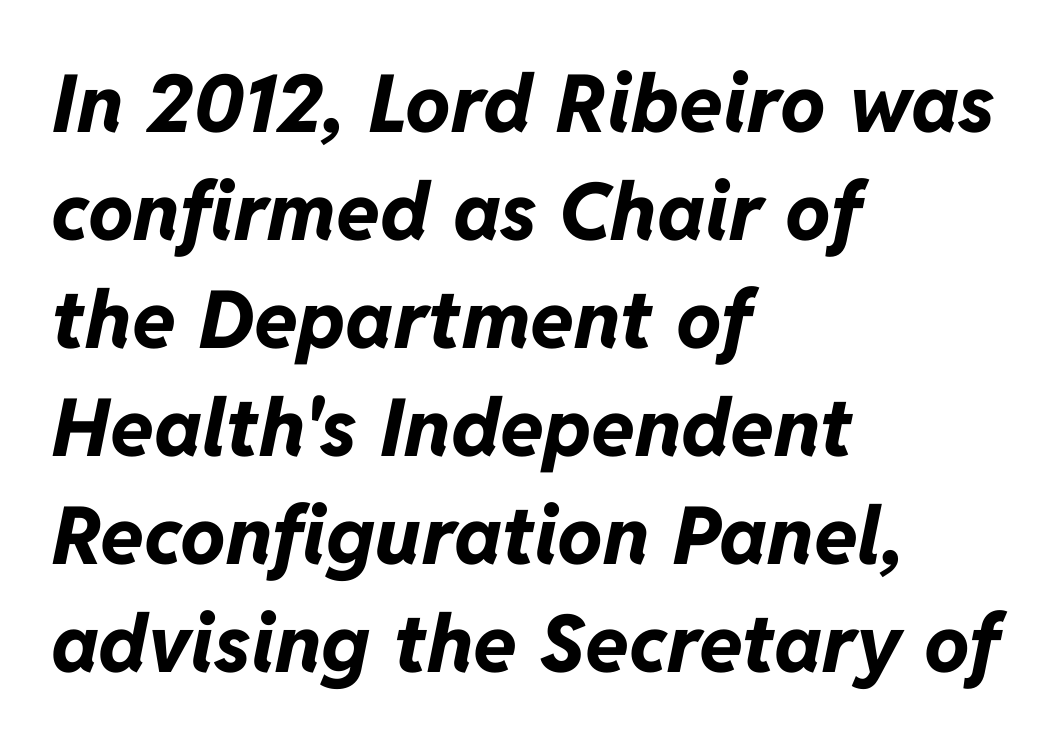
{"italic": "yes", "lean": "right", "slant_degrees": 11, "bold": "yes", "weight": "bold", "width": "normal", "stroke_contrast": "low", "x_height": "medium", "monospaced": "no", "underline": "no", "align": "left", "line_spacing": "normal", "line_spacing_ratio": 1.35, "letter_spacing": "normal", "letter_spacing_em": 0.0, "glyph_px": 80}
